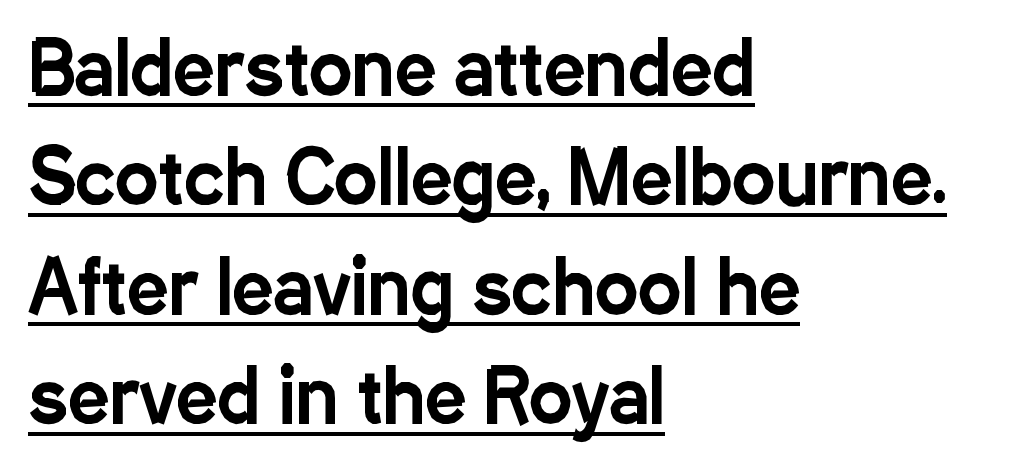
This sample keeps an unexceptional amount of space between lines. Is there any slant? The stems are plumb. Does extra space separate the letters? No, they use regular spacing. The rendering shows plain stroke endings on the letterforms — a sans-serif design.
